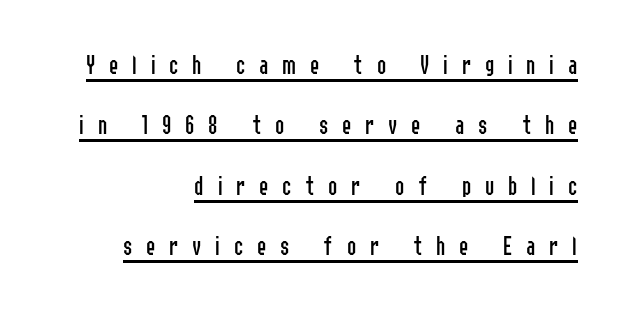
Q: Is the text bold? A: No.
Q: Is the text italic (slanted)? A: No, it is upright.
Q: Is the typeface a serif or a sans-serif typeface? A: Sans-serif.
Q: Is the text underlined? A: Yes.
Q: How is the paragraph aligned? A: Right-aligned.
Q: Is the spacing between letters normal or unusually wide? A: Unusually wide.
Q: Is the spacing between lines tight, normal or loose? A: Loose.
Q: Width (condensed, normal, or wide)? A: Condensed.
Q: Stroke contrast? A: Low.
Q: x-height? A: Medium.
Q: Monospaced? A: No.
